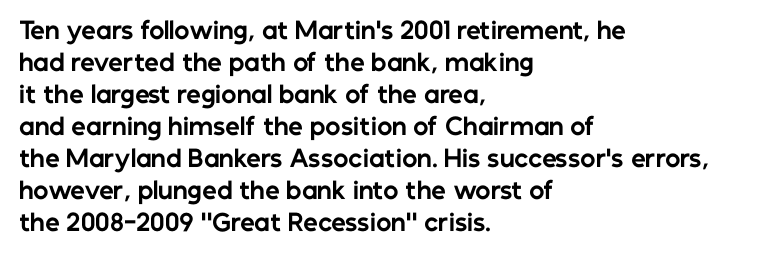
The image shows 23 px bold type, upright; set left-aligned, normal line spacing (1.39x), normal letter spacing, not underlined.
